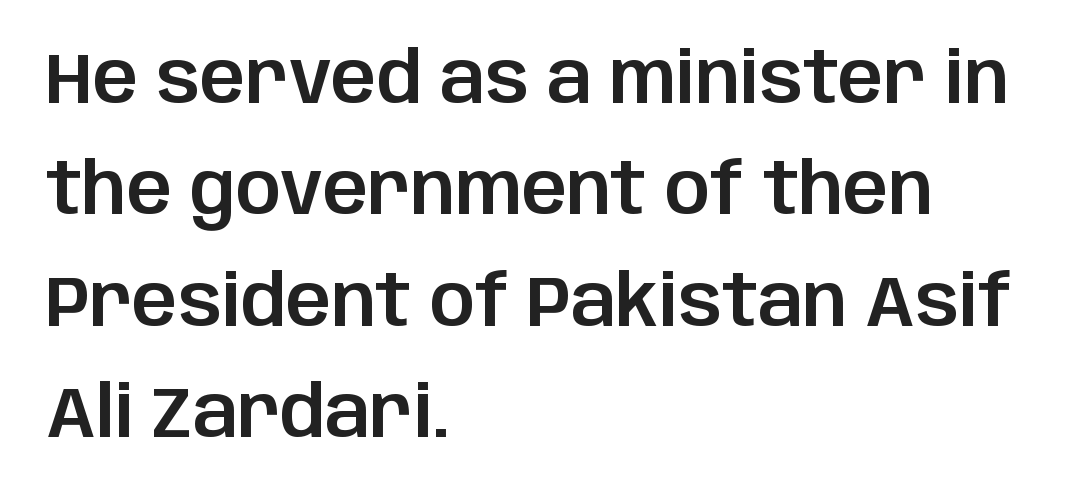
Q: Is the text italic (slanted)? A: No, it is upright.
Q: Is the typeface a serif or a sans-serif typeface? A: Sans-serif.
Q: Is the text underlined? A: No.
Q: How is the paragraph aligned? A: Left-aligned.
Q: Is the spacing between letters normal or unusually wide? A: Normal.
Q: Is the spacing between lines tight, normal or loose? A: Normal.
Q: Width (condensed, normal, or wide)? A: Normal.
Q: Stroke contrast? A: Low.
Q: x-height? A: Large.
Q: Monospaced? A: No.
